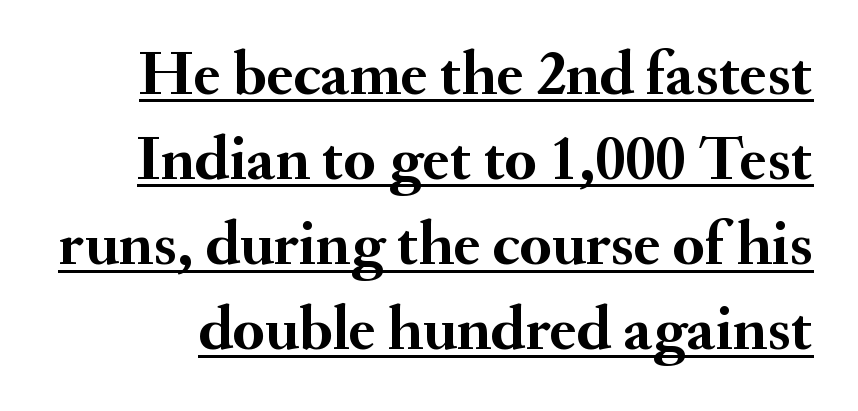
{"serif": "yes", "italic": "no", "bold": "yes", "weight": "semibold", "width": "normal", "stroke_contrast": "medium", "x_height": "small", "monospaced": "no", "underline": "yes", "line_spacing": "normal", "line_spacing_ratio": 1.33, "letter_spacing": "normal", "letter_spacing_em": 0.0, "glyph_px": 64}
